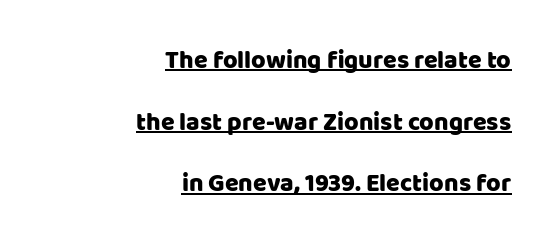
The image shows 25 px text type, upright; set right-aligned, loose line spacing (2.47x), normal letter spacing, underlined.
